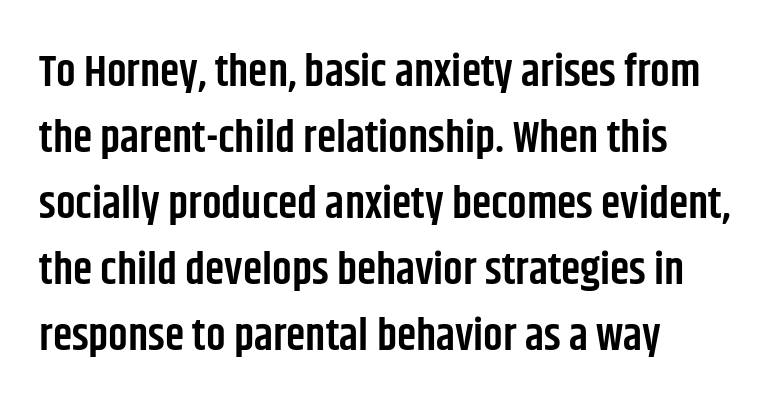
The image shows 44 px semibold, condensed sans-serif type, upright; set left-aligned, normal line spacing (1.5x), normal letter spacing, not underlined; low stroke contrast and a large x-height.
